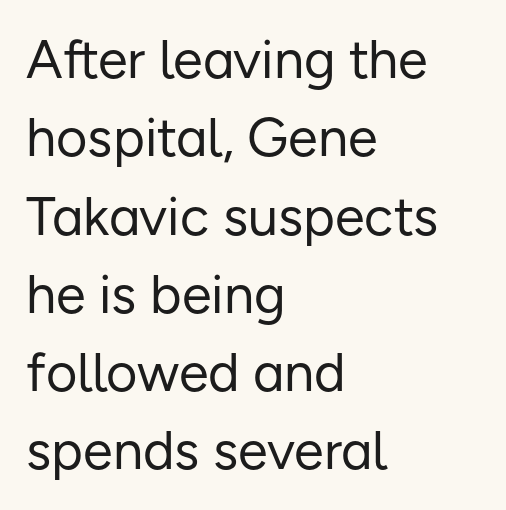
Q: Is the text bold? A: No.
Q: Is the text italic (slanted)? A: No, it is upright.
Q: Is the typeface a serif or a sans-serif typeface? A: Sans-serif.
Q: Is the text underlined? A: No.
Q: How is the paragraph aligned? A: Left-aligned.
Q: Is the spacing between letters normal or unusually wide? A: Normal.
Q: Is the spacing between lines tight, normal or loose? A: Normal.
Q: Width (condensed, normal, or wide)? A: Normal.
Q: Stroke contrast? A: Low.
Q: x-height? A: Medium.
Q: Monospaced? A: No.
